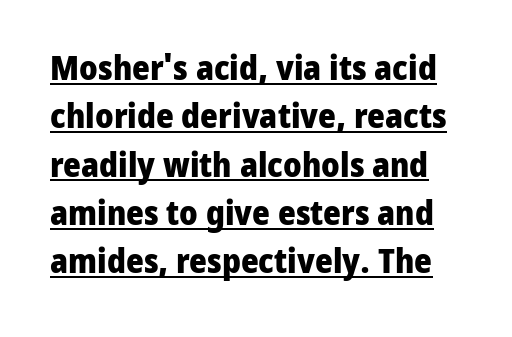
{"serif": "no", "italic": "no", "bold": "yes", "weight": "heavy", "width": "normal", "stroke_contrast": "low", "x_height": "medium", "monospaced": "no", "underline": "yes", "line_spacing": "normal", "line_spacing_ratio": 1.42, "letter_spacing": "normal", "letter_spacing_em": 0.0, "glyph_px": 34}
